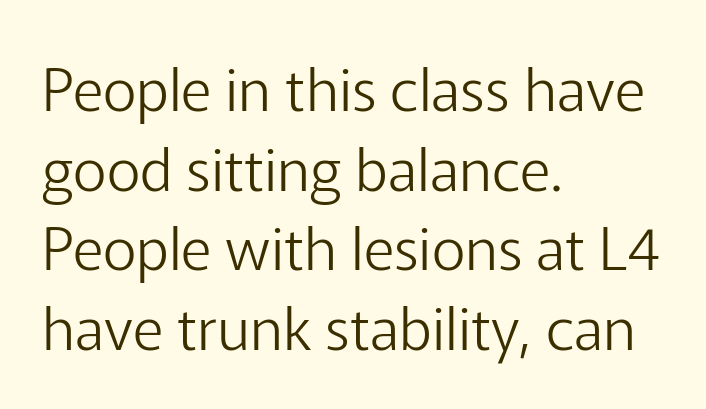
The line texture is even and compact thanks to regular tracking. Posture: vertical. Varying glyph widths throughout — classic text-font behaviour. Summary of vertical rhythm: regular, with standard interline spacing.
